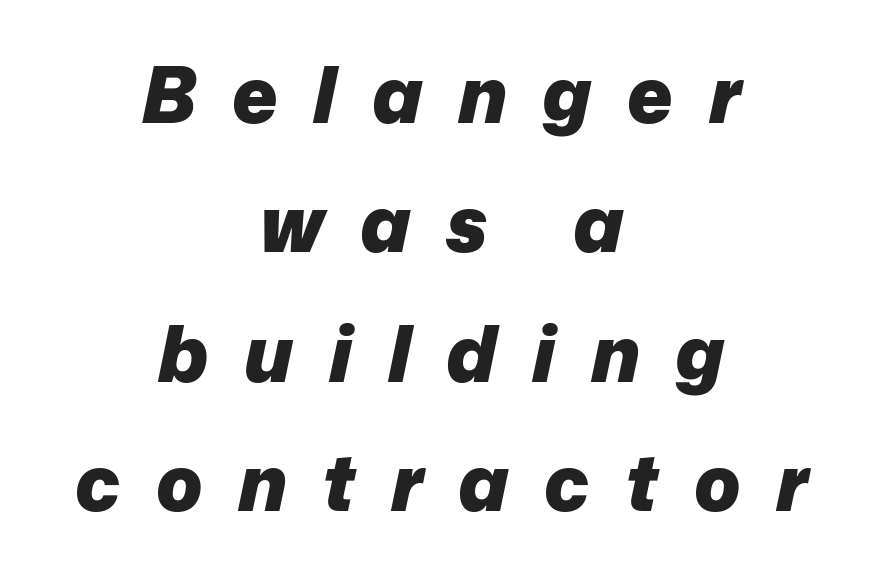
Q: Is the text bold? A: Yes.
Q: Is the text italic (slanted)? A: Yes, it leans right by about 12 degrees.
Q: Is the text underlined? A: No.
Q: How is the paragraph aligned? A: Centered.
Q: Is the spacing between letters normal or unusually wide? A: Unusually wide.
Q: Is the spacing between lines tight, normal or loose? A: Normal.
Q: Width (condensed, normal, or wide)? A: Normal.
Q: Stroke contrast? A: Low.
Q: x-height? A: Medium.
Q: Monospaced? A: No.
